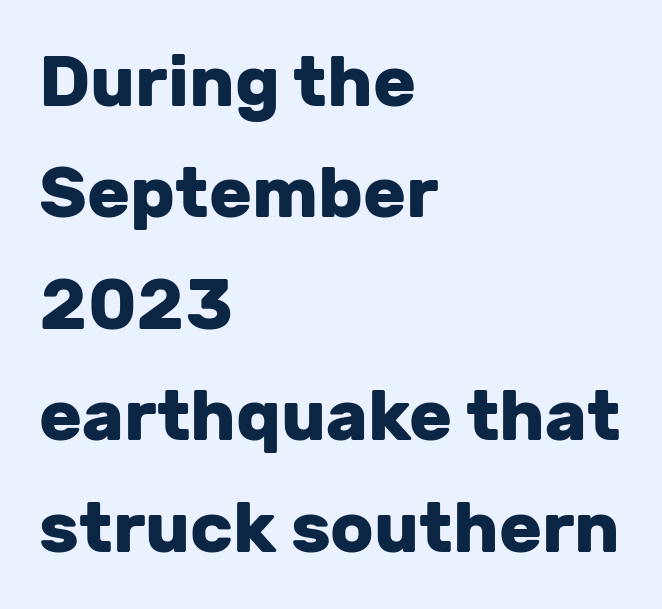
Quick note: underline off. The leading is moderate, giving the passage an even texture. You could not count columns in this text — the font is proportionally spaced. A student would call this left alignment; a typographer would say flush left, rag right.
